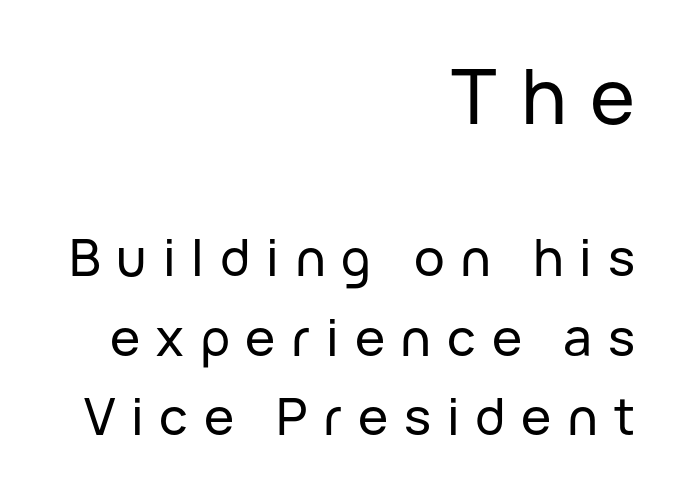
The image shows 76 px sans-serif type, upright; set right-aligned, normal line spacing (1.56x), unusually wide letter spacing (+0.31 em), not underlined; the first (top) block is 1.49x larger; low stroke contrast and a medium x-height.
